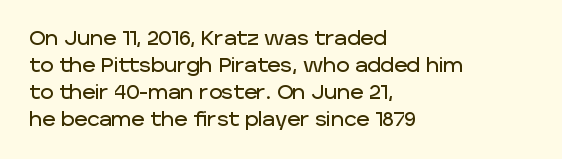
One-word summary of the alignment: left. The words here are not underlined. The passage shown stacks its lines at a standard gap. These lines were composed using upright roman letters.
